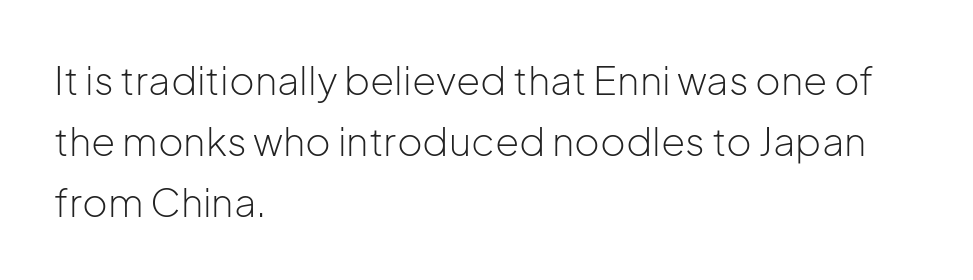
The image shows 39 px light sans-serif type, upright; set left-aligned, normal line spacing (1.56x), normal letter spacing, not underlined; low stroke contrast and a medium x-height.
